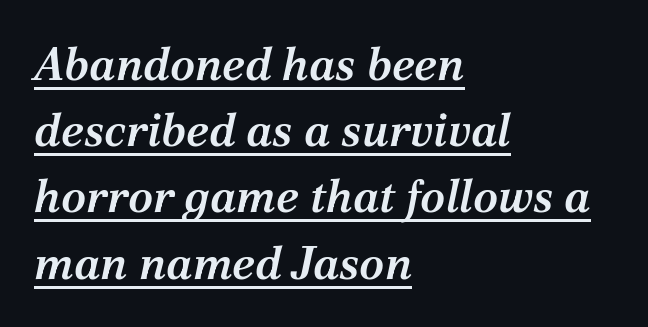
The image shows 46 px semibold serif type, italic (leaning right); set left-aligned, normal line spacing (1.44x), normal letter spacing, underlined; medium stroke contrast and a medium x-height.
